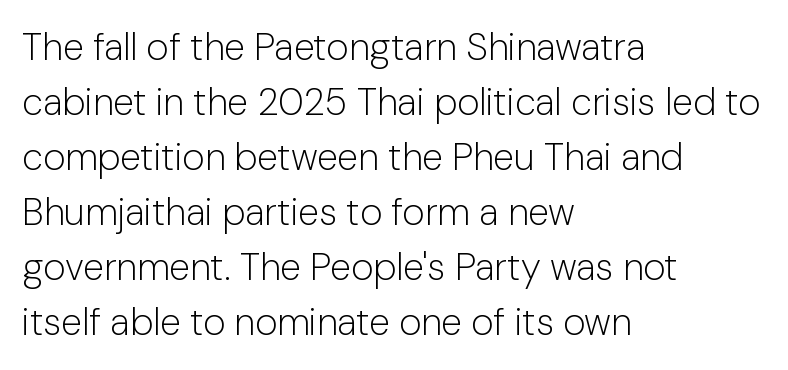
Font category for this specimen: sans-serif. Letter spacing: default. Casual observation: everything's shoved over to the left. This reads as an unemphasized weight, regular at the heaviest.
